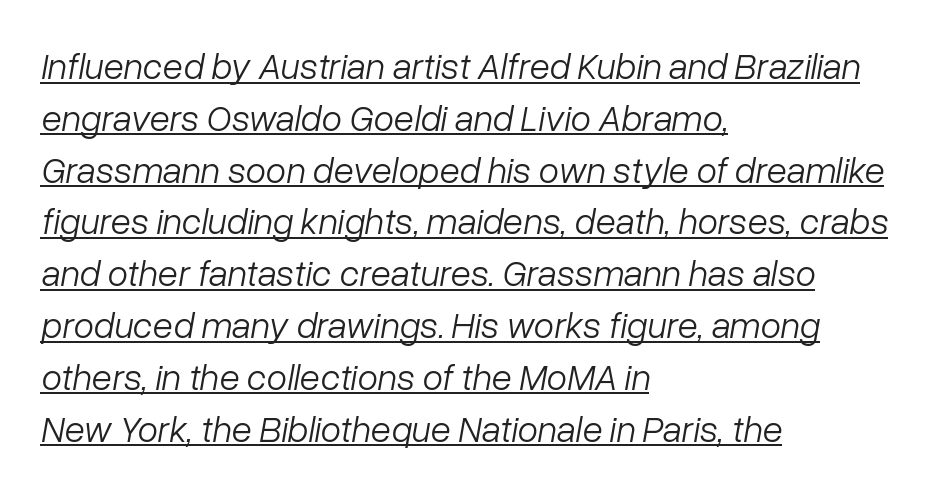
{"italic": "yes", "lean": "right", "slant_degrees": 10, "bold": "no", "weight": "light", "width": "normal", "stroke_contrast": "low", "x_height": "medium", "monospaced": "no", "underline": "yes", "align": "left", "line_spacing": "normal", "line_spacing_ratio": 1.4, "letter_spacing": "normal", "letter_spacing_em": 0.0, "glyph_px": 37}
